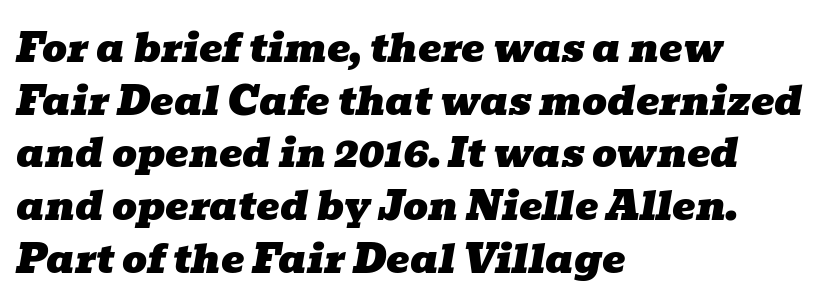
The image shows 39 px wide serif type, italic (leaning right); set left-aligned, normal line spacing (1.35x), normal letter spacing, not underlined; low stroke contrast and a medium x-height.
